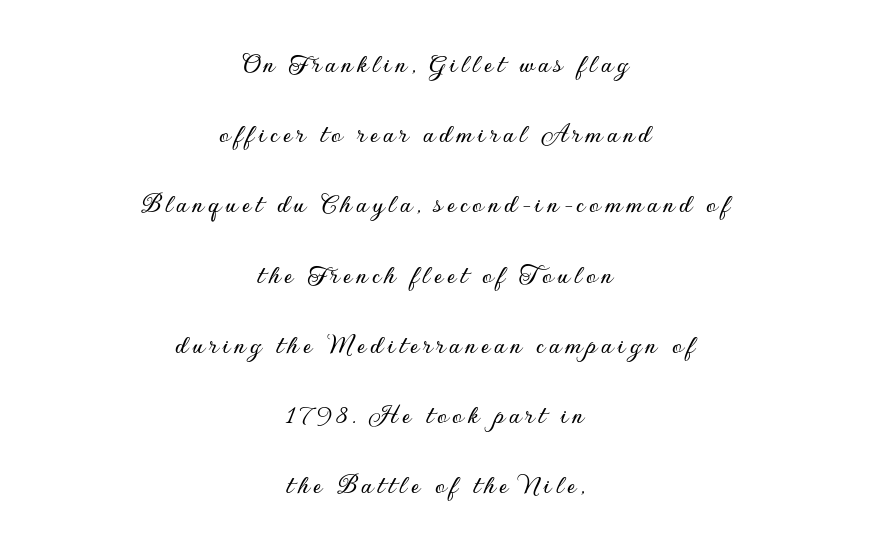
{"serif": "no", "width": "normal", "stroke_contrast": "low", "x_height": "small", "monospaced": "no", "underline": "no", "align": "center", "line_spacing": "loose", "line_spacing_ratio": 2.42, "glyph_px": 29}
